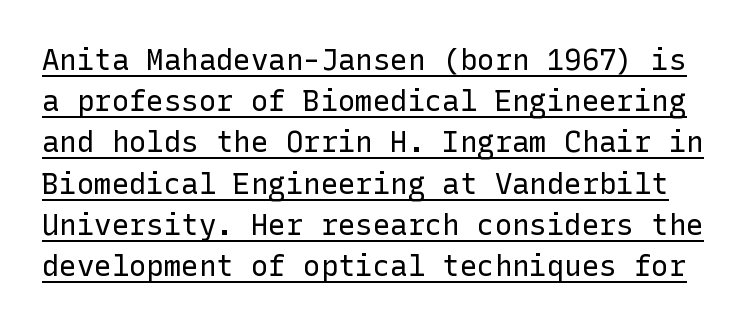
{"serif": "no", "italic": "no", "bold": "no", "weight": "regular", "width": "normal", "stroke_contrast": "low", "x_height": "medium", "underline": "yes", "line_spacing": "normal", "line_spacing_ratio": 1.42, "letter_spacing": "normal", "letter_spacing_em": 0.0, "glyph_px": 29}
